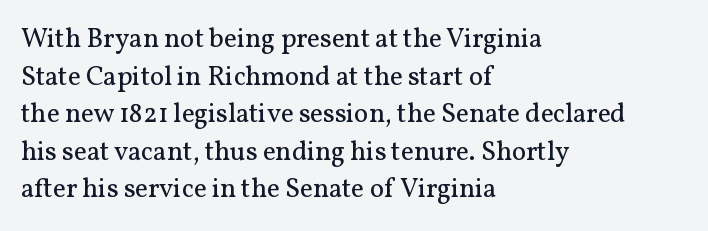
Q: Is the text bold? A: No.
Q: Is the text italic (slanted)? A: No, it is upright.
Q: Is the text underlined? A: No.
Q: How is the paragraph aligned? A: Left-aligned.
Q: Is the spacing between letters normal or unusually wide? A: Normal.
Q: Is the spacing between lines tight, normal or loose? A: Normal.
